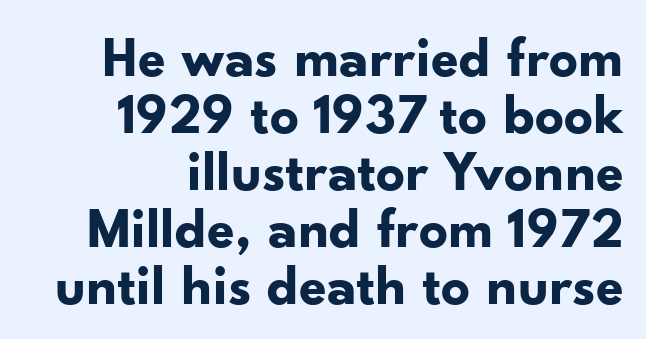
The image shows 57 px bold sans-serif type, upright; set right-aligned, tight line spacing (1.0x), normal letter spacing, not underlined; low stroke contrast and a small x-height.
